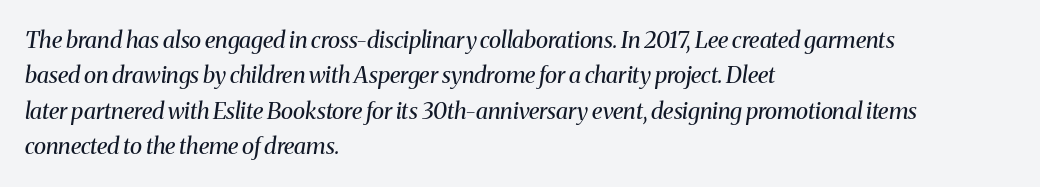
Caption: standard tracking, unaltered. No word sits above an underline. The ragged edge is on the right, which tells us the setting is flush left. Weight: not bold — regular or lighter. In terms of posture, this sample is oblique. Regular leading.
